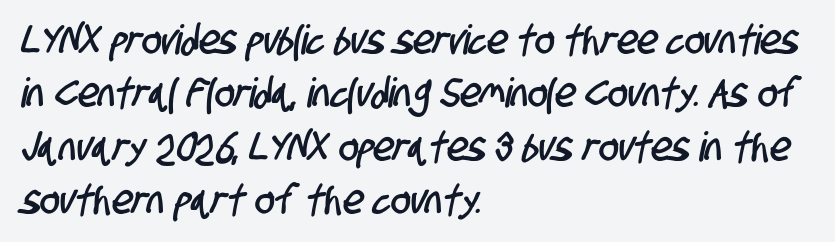
{"serif": "no", "width": "condensed", "stroke_contrast": "low", "x_height": "large", "monospaced": "no", "underline": "no", "align": "left", "line_spacing": "normal", "line_spacing_ratio": 1.3, "letter_spacing": "normal", "letter_spacing_em": 0.0, "glyph_px": 41}
